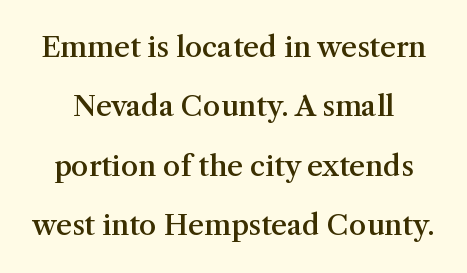
{"serif": "yes", "italic": "no", "bold": "semi", "weight": "semibold", "width": "normal", "stroke_contrast": "medium", "x_height": "medium", "monospaced": "no", "underline": "no", "line_spacing": "loose", "line_spacing_ratio": 2.12, "letter_spacing": "normal", "letter_spacing_em": 0.0, "glyph_px": 28}
